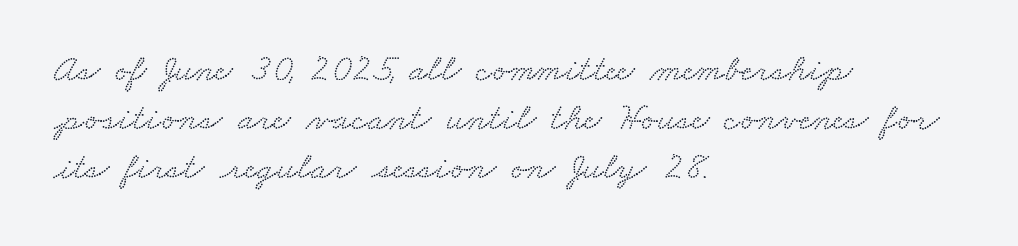
{"serif": "yes", "width": "wide", "stroke_contrast": "low", "x_height": "small", "monospaced": "no", "underline": "no", "align": "left", "line_spacing": "normal", "line_spacing_ratio": 1.29, "letter_spacing": "normal", "letter_spacing_em": 0.0, "glyph_px": 38}
